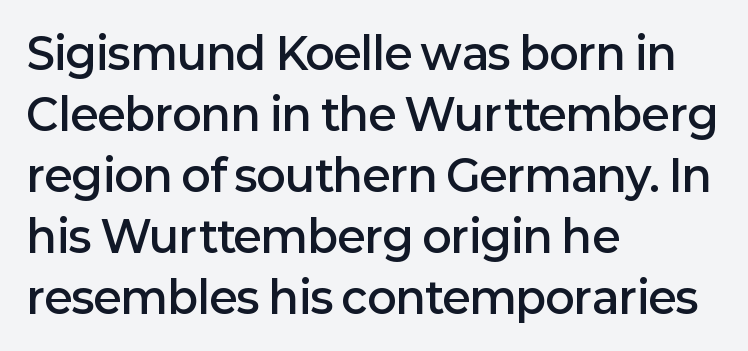
{"serif": "no", "italic": "no", "bold": "semi", "weight": "semibold", "width": "normal", "stroke_contrast": "low", "x_height": "medium", "monospaced": "no", "underline": "no", "align": "left", "line_spacing": "normal", "line_spacing_ratio": 1.42, "letter_spacing": "normal", "letter_spacing_em": 0.0, "glyph_px": 43}
